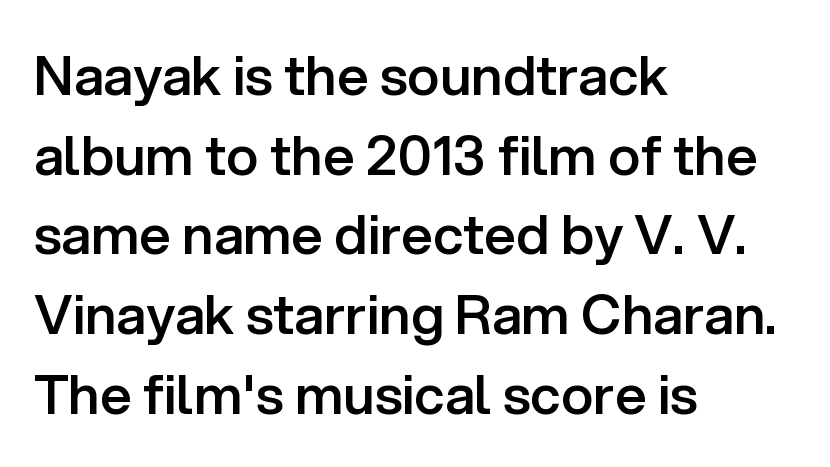
A typesetter would call this proportional, since set widths differ per character. Layout note: lines flush left. A bare baseline throughout the passage. Posture: vertical. The passage shown is typeset with a sans-serif family.
